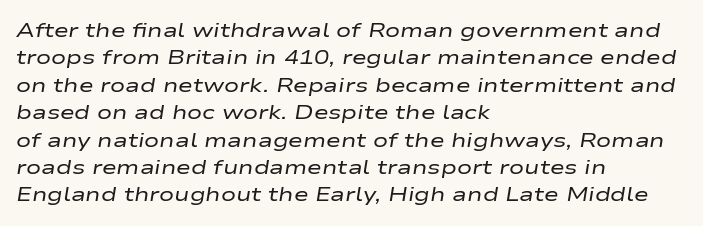
The paragraph shown leans on its left margin. A typesetter would call this zero additional tracking. Yep, that's italic — everything's leaning. Reading down the column, the eye jumps a familiar distance to each next line. A bare baseline throughout the passage.
